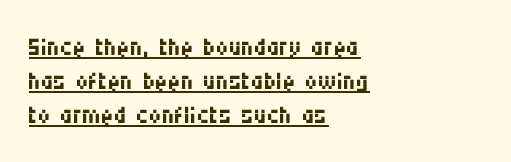
{"serif": "no", "italic": "no", "bold": "no", "weight": "regular", "width": "condensed", "stroke_contrast": "medium", "x_height": "large", "monospaced": "no", "underline": "yes", "align": "left", "line_spacing": "tight", "line_spacing_ratio": 0.97, "letter_spacing": "normal", "letter_spacing_em": 0.0, "glyph_px": 35}
